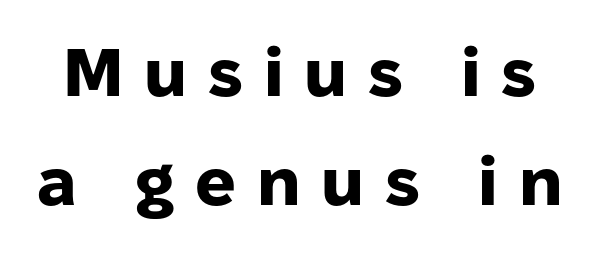
{"serif": "no", "italic": "no", "bold": "yes", "weight": "heavy", "width": "normal", "stroke_contrast": "low", "x_height": "medium", "monospaced": "no", "underline": "no", "line_spacing": "normal", "line_spacing_ratio": 1.63, "letter_spacing": "wide", "letter_spacing_em": 0.31, "glyph_px": 67}
